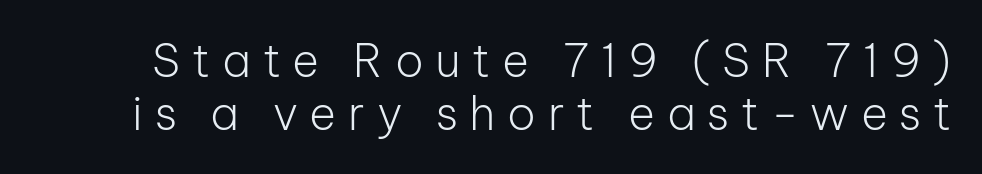
Is this a fixed-width face? No — the glyphs have proportional, varying widths. Weight class: somewhere from thin through regular. Posture: straight, roman, zero tilt. If you measured baseline to baseline, you'd find a short distance.
